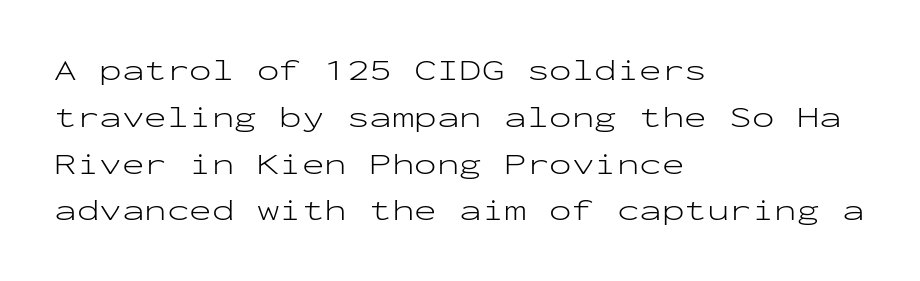
Q: Is the text bold? A: No.
Q: Is the text italic (slanted)? A: No, it is upright.
Q: Is the typeface a serif or a sans-serif typeface? A: Sans-serif.
Q: Is the text underlined? A: No.
Q: How is the paragraph aligned? A: Left-aligned.
Q: Is the spacing between letters normal or unusually wide? A: Normal.
Q: Is the spacing between lines tight, normal or loose? A: Normal.
Q: Width (condensed, normal, or wide)? A: Wide.
Q: Stroke contrast? A: Low.
Q: x-height? A: Medium.
Q: Monospaced? A: Yes.
